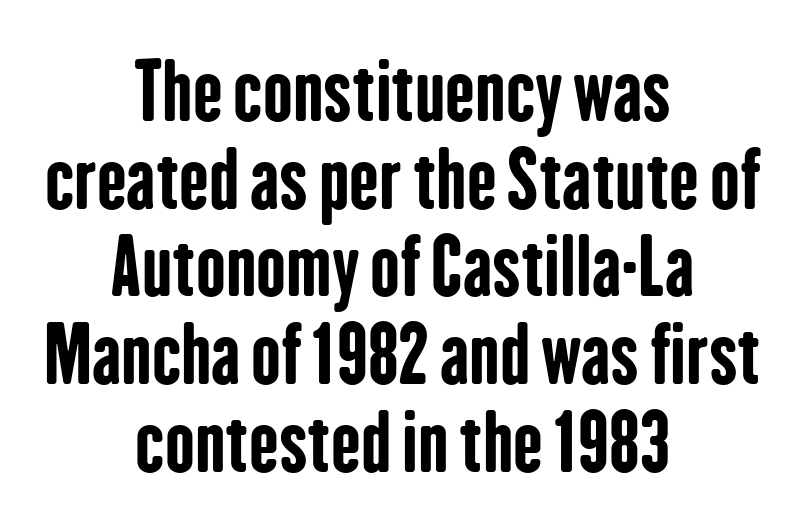
The setting favours the middle, as headings and verse often do. Posture: vertical. The words here are not underlined. This sample trades vertical openness for compactness between lines. Observe the absence of serifs on each vertical stroke in this sample. The letters advance in unequal steps, a hallmark of proportional type.
